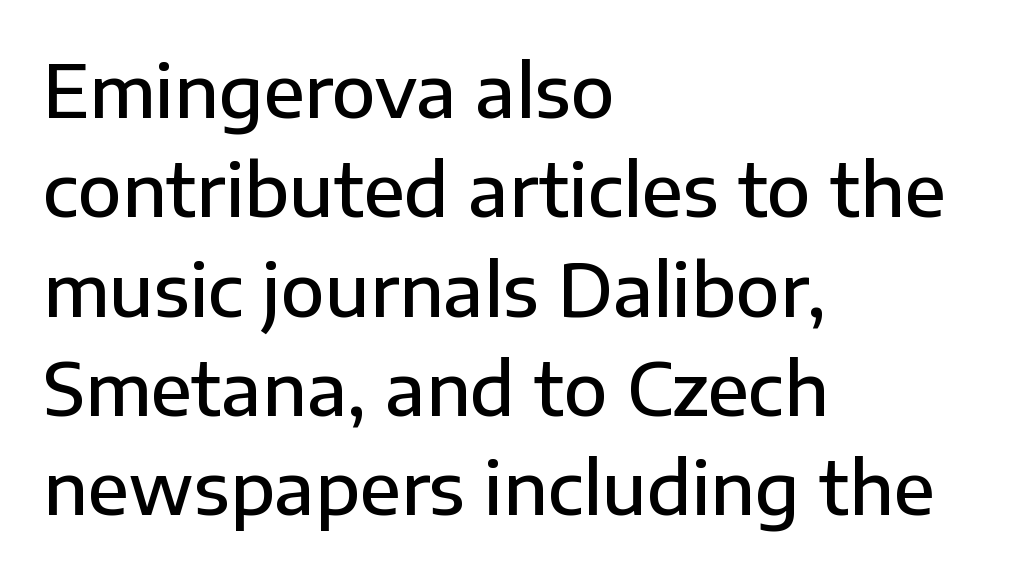
{"serif": "no", "italic": "no", "bold": "semi", "weight": "semibold", "width": "normal", "stroke_contrast": "low", "x_height": "medium", "monospaced": "no", "underline": "no", "align": "left", "line_spacing": "normal", "line_spacing_ratio": 1.38, "letter_spacing": "normal", "letter_spacing_em": 0.0, "glyph_px": 72}
